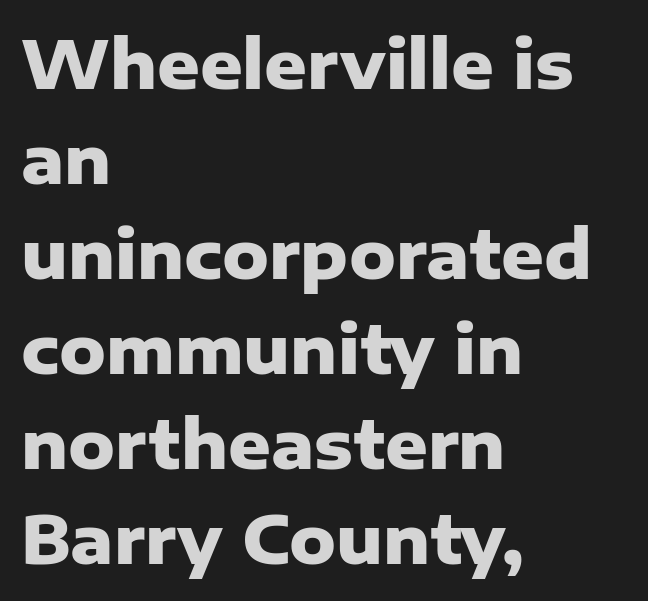
{"serif": "no", "italic": "no", "bold": "yes", "weight": "heavy", "width": "normal", "stroke_contrast": "low", "x_height": "medium", "monospaced": "no", "underline": "no", "align": "left", "line_spacing": "normal", "line_spacing_ratio": 1.44, "letter_spacing": "normal", "letter_spacing_em": 0.0, "glyph_px": 66}
